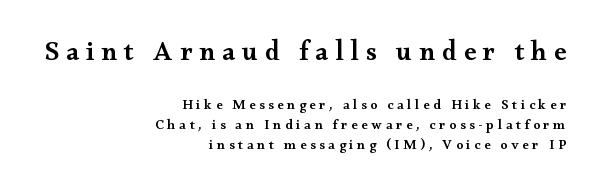
The image shows 27 px text type, upright; set right-aligned, normal line spacing (1.42x), unusually wide letter spacing (+0.26 em), not underlined; the first (top) block is 1.93x larger.
